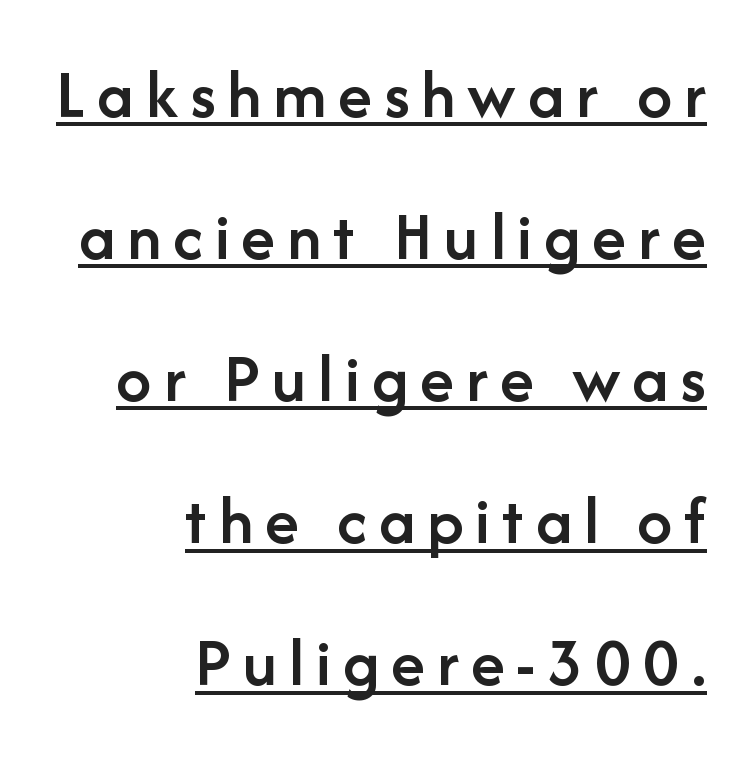
Stroke terminals: plain, sans-serif. Vertically, the passage feels expansive, rows floating well apart. The face used here is a semibold: visibly heavier than regular, lighter than bold. If you drew a ruler down the right edge, every line would touch it. These lines are rendered in a variable-pitch font.
